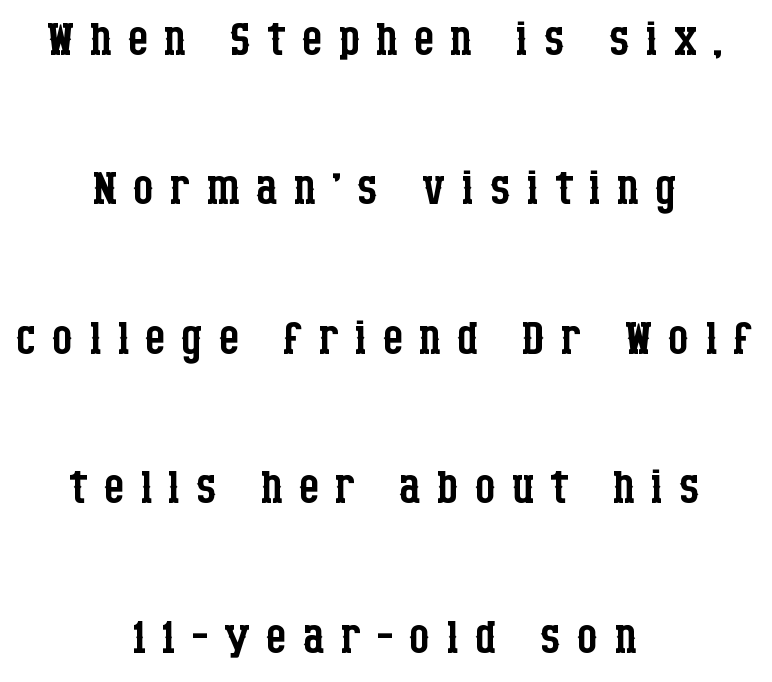
{"serif": "yes", "italic": "no", "bold": "no", "weight": "regular", "width": "condensed", "stroke_contrast": "low", "x_height": "large", "monospaced": "no", "underline": "no", "align": "center", "line_spacing": "loose", "line_spacing_ratio": 2.23, "letter_spacing": "wide", "letter_spacing_em": 0.23, "glyph_px": 67}
